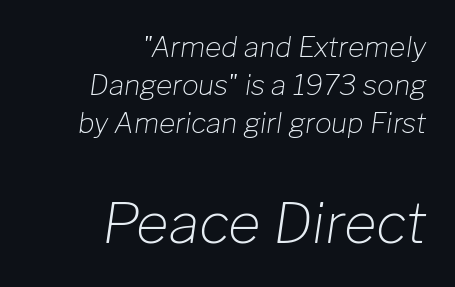
The space beneath each line is pristine and unruled. Character widths vary here, with narrow letters taking less room than wide ones. Is the type slanted? Yes — the strokes lean at a clear angle. Is the letter spacing exaggerated? No — it looks like the ordinary default. A student would notice the bottom passage is typeset larger than what precedes it. A flush-right, rag-left setting is used for this passage.
